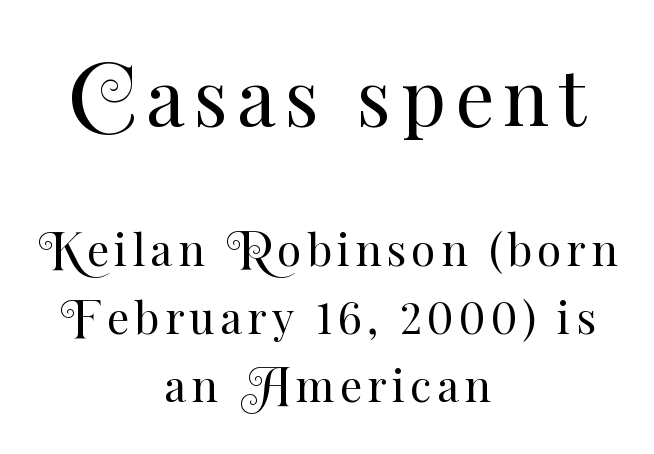
Q: Is the text bold? A: No.
Q: Is the text italic (slanted)? A: No, it is upright.
Q: Is the text underlined? A: No.
Q: How is the paragraph aligned? A: Centered.
Q: Is the spacing between lines tight, normal or loose? A: Normal.
Q: Which block of text is set in a larger size, the first (top) or the second (bottom)? A: The first (top) one.
Q: Width (condensed, normal, or wide)? A: Normal.
Q: Stroke contrast? A: Medium.
Q: x-height? A: Small.
Q: Monospaced? A: No.
